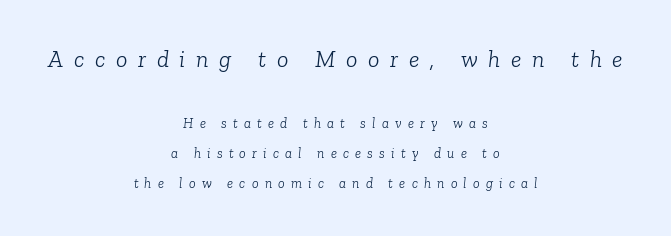
{"italic": "yes", "lean": "right", "slant_degrees": 6, "bold": "no", "underline": "no", "align": "center", "line_spacing": "loose", "line_spacing_ratio": 2.13, "letter_spacing": "wide", "letter_spacing_em": 0.44, "larger_block": "first", "size_ratio": 1.71, "glyph_px": 24}
